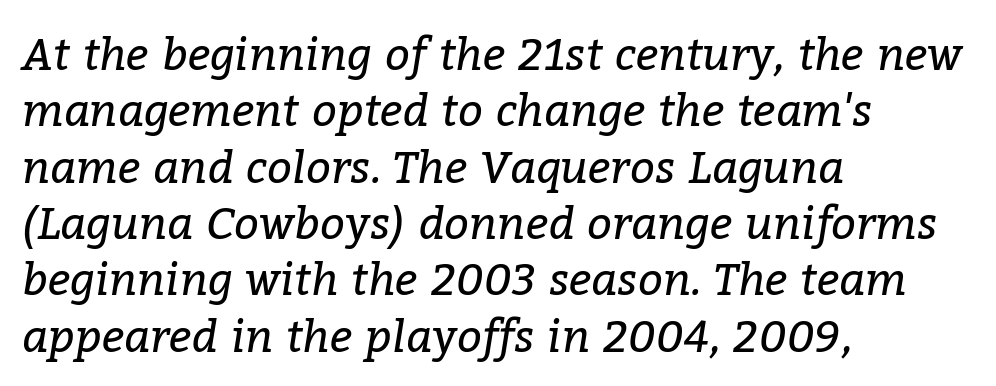
Varying glyph widths throughout — classic text-font behaviour. Summary of vertical rhythm: regular, with standard interline spacing. Typeset ragged right — the left edge is the straight one. The passage shown is typeset with a serif family. A typesetter would call this zero additional tracking. The letters look calm and open, with moderate or lighter stems.
